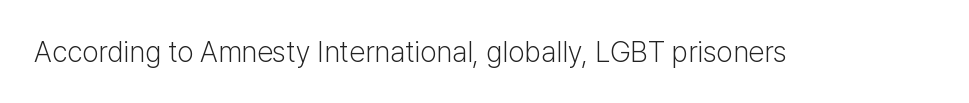
Q: Is the text bold? A: No.
Q: Is the text italic (slanted)? A: No, it is upright.
Q: Is the typeface a serif or a sans-serif typeface? A: Sans-serif.
Q: Is the text underlined? A: No.
Q: Is the spacing between letters normal or unusually wide? A: Normal.
Q: Width (condensed, normal, or wide)? A: Normal.
Q: Stroke contrast? A: Low.
Q: x-height? A: Medium.
Q: Monospaced? A: No.
